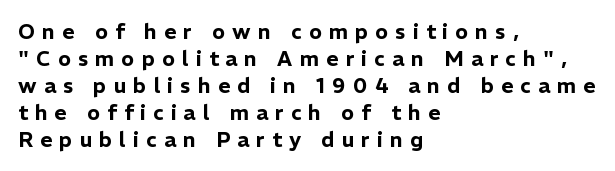
The image shows 21 px text type, upright; set left-aligned, normal line spacing (1.28x), unusually wide letter spacing (+0.34 em), not underlined.
